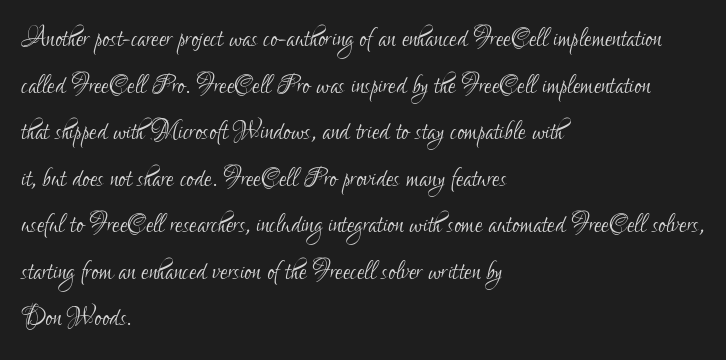
{"serif": "no", "bold": "no", "weight": "light", "width": "condensed", "stroke_contrast": "low", "x_height": "small", "monospaced": "no", "underline": "no", "align": "left", "line_spacing": "normal", "line_spacing_ratio": 1.41, "letter_spacing": "normal", "letter_spacing_em": 0.0, "glyph_px": 33}
